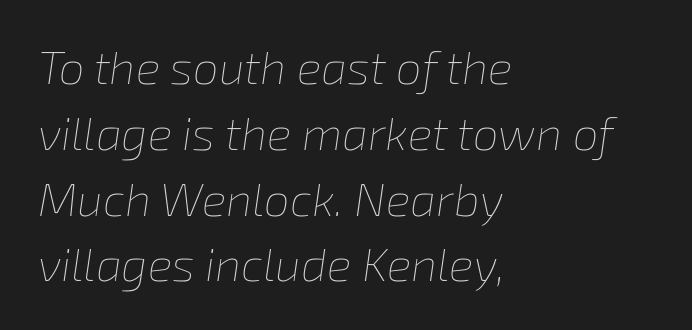
The image shows 46 px thin type, italic (leaning right); set left-aligned, normal line spacing (1.43x), normal letter spacing, not underlined; low stroke contrast and a medium x-height.
